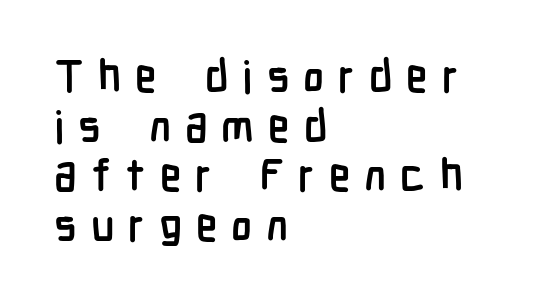
The image shows 44 px semibold, condensed sans-serif type, upright; set left-aligned, tight line spacing (1.13x), unusually wide letter spacing (+0.32 em), not underlined; low stroke contrast and a medium x-height.
